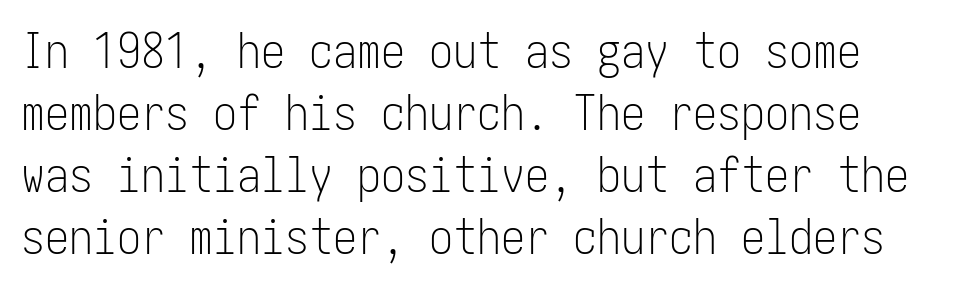
Q: Is the text bold? A: No.
Q: Is the text italic (slanted)? A: No, it is upright.
Q: Is the typeface a serif or a sans-serif typeface? A: Sans-serif.
Q: Is the text underlined? A: No.
Q: Is the spacing between letters normal or unusually wide? A: Normal.
Q: Is the spacing between lines tight, normal or loose? A: Normal.
Q: Width (condensed, normal, or wide)? A: Condensed.
Q: Stroke contrast? A: Low.
Q: x-height? A: Medium.
